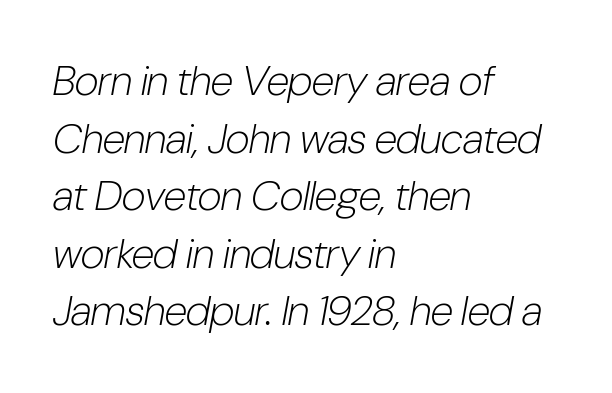
Q: Is the text bold? A: No.
Q: Is the text italic (slanted)? A: Yes, it leans right by about 10 degrees.
Q: Is the text underlined? A: No.
Q: How is the paragraph aligned? A: Left-aligned.
Q: Is the spacing between letters normal or unusually wide? A: Normal.
Q: Is the spacing between lines tight, normal or loose? A: Normal.
Q: Width (condensed, normal, or wide)? A: Condensed.
Q: Stroke contrast? A: Low.
Q: x-height? A: Medium.
Q: Monospaced? A: No.
